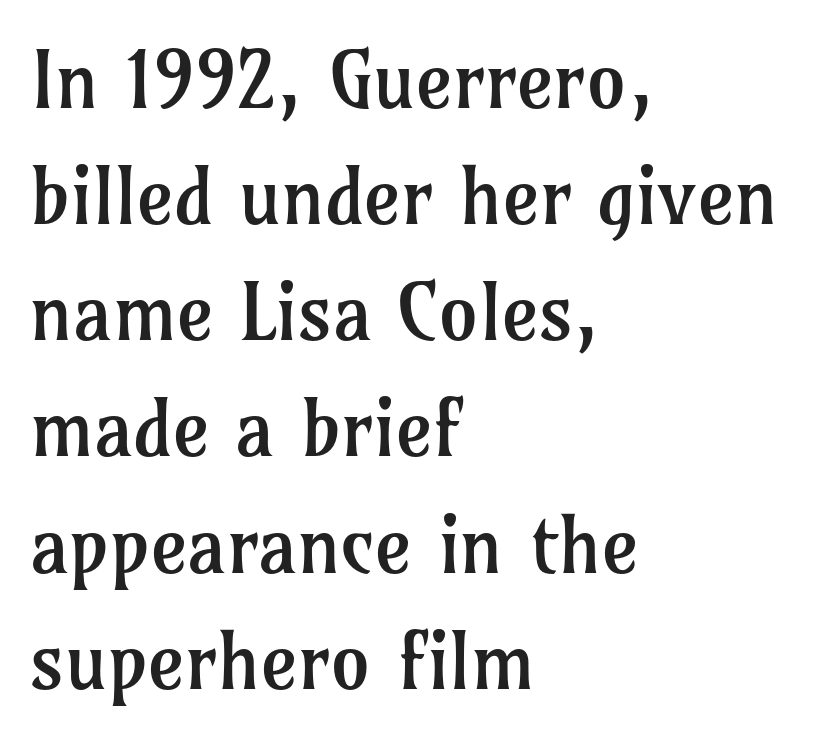
Ascenders rise straight up at ninety degrees. The line texture is even and compact thanks to regular tracking. Character widths vary here, with narrow letters taking less room than wide ones. Rows of type keep a routine distance in the vertical direction. A quiet, ordinary-to-light weight characterises the typeface. Short and long lines alike share a common starting point at left.
